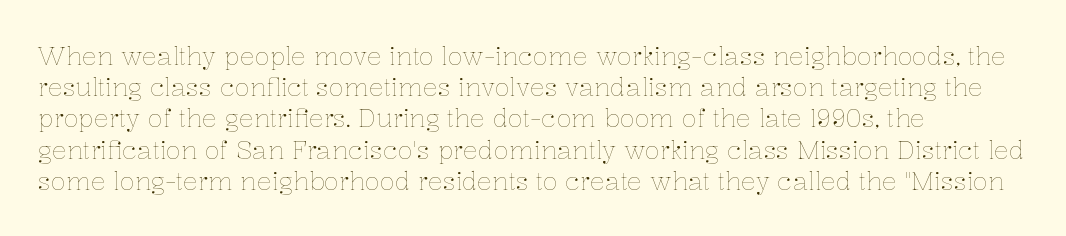
The image shows 25 px text type, upright; set left-aligned, normal line spacing (1.25x), normal letter spacing, not underlined.
